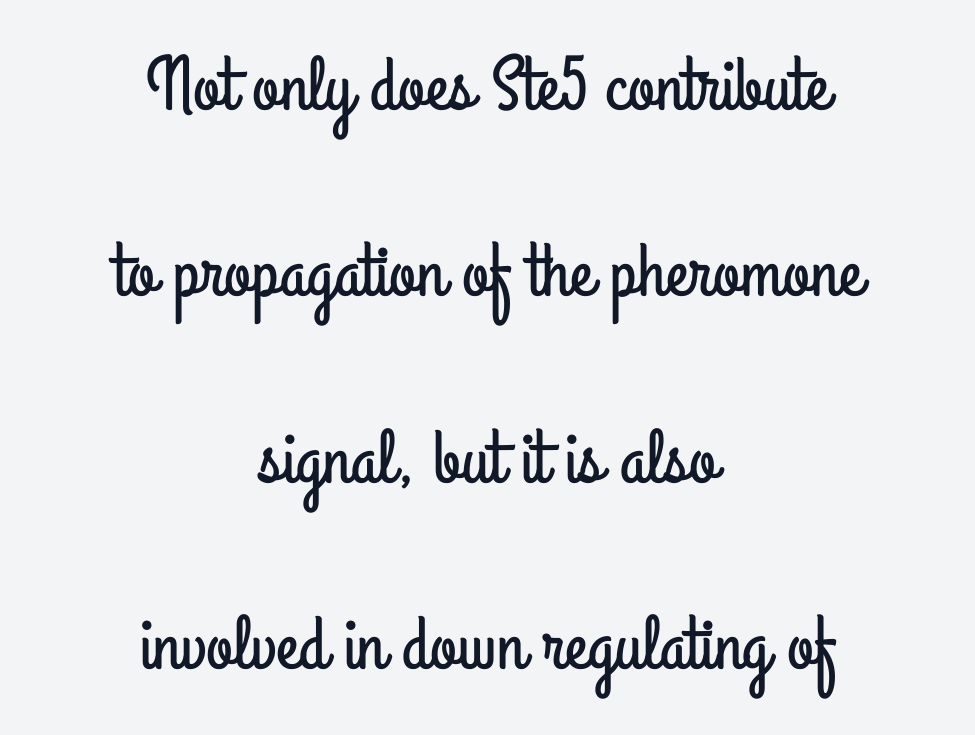
The passage is arranged like a title page — every line centered. The rendering uses a large line-height, opening up the rows. Is this a fixed-width face? No — the glyphs have proportional, varying widths. Observe the ordinary spacing: letters are neighbours, not strangers. Unlike a traditional serif, this face leaves its strokes unadorned. Each row of text sits above clean, open space.
